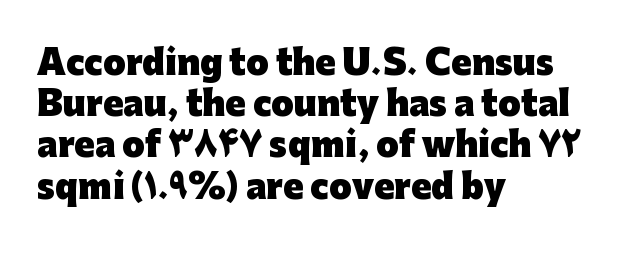
Q: Is the text bold? A: Yes.
Q: Is the text italic (slanted)? A: No, it is upright.
Q: Is the typeface a serif or a sans-serif typeface? A: Sans-serif.
Q: Is the text underlined? A: No.
Q: How is the paragraph aligned? A: Left-aligned.
Q: Is the spacing between letters normal or unusually wide? A: Normal.
Q: Is the spacing between lines tight, normal or loose? A: Normal.
Q: Width (condensed, normal, or wide)? A: Normal.
Q: Stroke contrast? A: Low.
Q: x-height? A: Medium.
Q: Monospaced? A: No.
